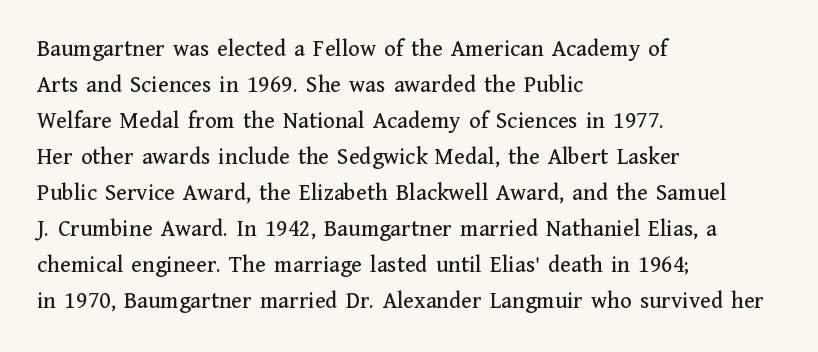
The image shows 24 px text type, upright; set left-aligned, normal line spacing (1.5x), normal letter spacing, not underlined.
